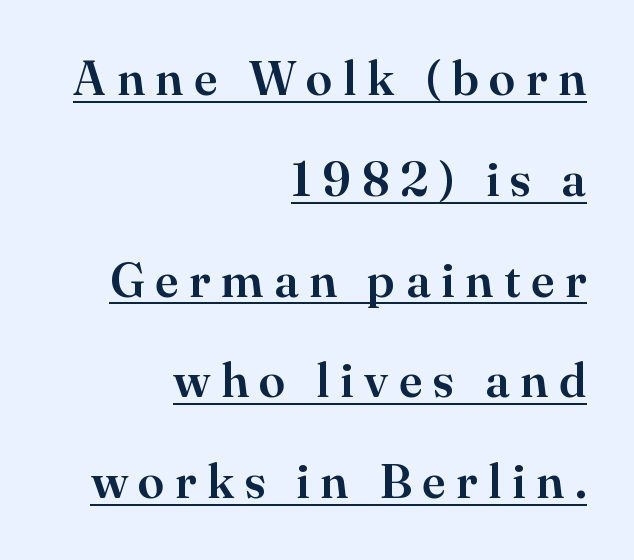
You could only call the tracking loose — the letters float apart. Posture: straight, roman, zero tilt. The words here are underlined. The compositor pushed each line to the right boundary. The passage shown is typed in a proportional face where columns would drift.
